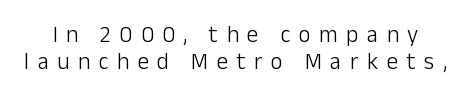
The image shows 23 px text type, upright; set line spacing 1.16x, unusually wide letter spacing (+0.37 em), not underlined.
